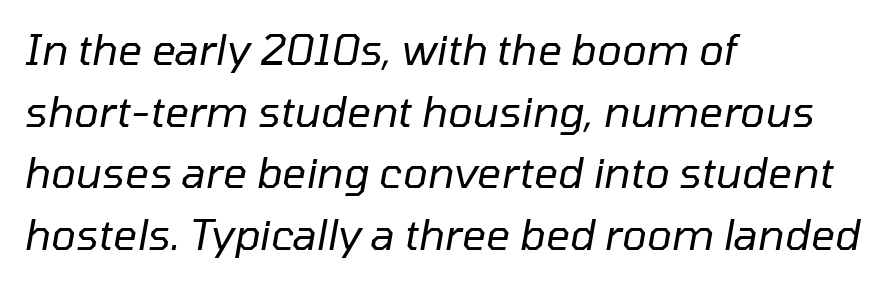
Q: Is the text bold? A: No.
Q: Is the text italic (slanted)? A: Yes, it leans right by about 10 degrees.
Q: Is the text underlined? A: No.
Q: How is the paragraph aligned? A: Left-aligned.
Q: Is the spacing between letters normal or unusually wide? A: Normal.
Q: Is the spacing between lines tight, normal or loose? A: Normal.
Q: Width (condensed, normal, or wide)? A: Normal.
Q: Stroke contrast? A: Low.
Q: x-height? A: Medium.
Q: Monospaced? A: No.
